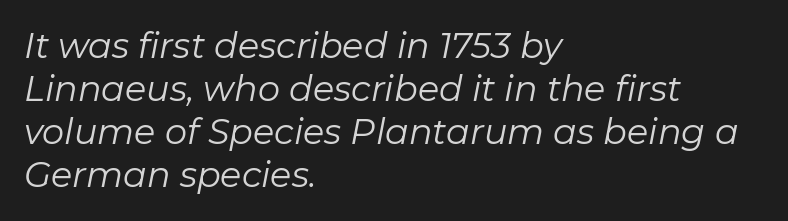
The image shows 35 px regular-weight type, italic (leaning right); set left-aligned, line spacing 1.23x, normal letter spacing, not underlined; low stroke contrast and a medium x-height.
